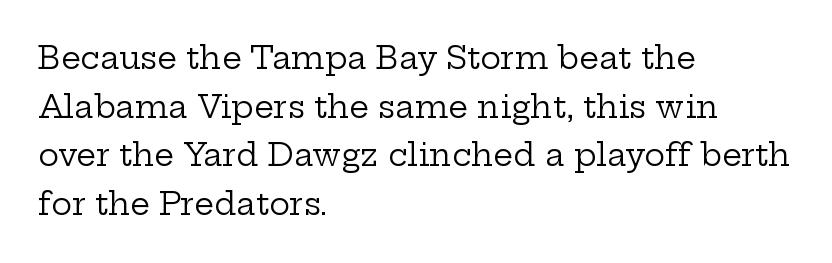
Q: Is the text bold? A: No.
Q: Is the text italic (slanted)? A: No, it is upright.
Q: Is the typeface a serif or a sans-serif typeface? A: Serif.
Q: Is the text underlined? A: No.
Q: How is the paragraph aligned? A: Left-aligned.
Q: Is the spacing between letters normal or unusually wide? A: Normal.
Q: Is the spacing between lines tight, normal or loose? A: Normal.
Q: Width (condensed, normal, or wide)? A: Wide.
Q: Stroke contrast? A: Low.
Q: x-height? A: Medium.
Q: Monospaced? A: No.
